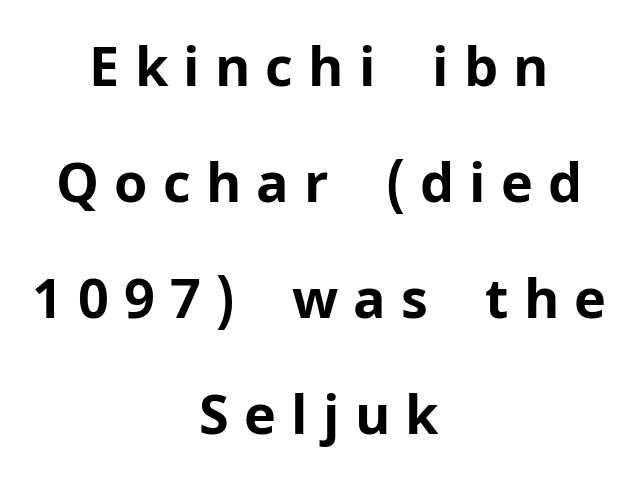
Q: Is the text bold? A: Yes.
Q: Is the text italic (slanted)? A: No, it is upright.
Q: Is the typeface a serif or a sans-serif typeface? A: Sans-serif.
Q: Is the text underlined? A: No.
Q: How is the paragraph aligned? A: Centered.
Q: Is the spacing between letters normal or unusually wide? A: Unusually wide.
Q: Is the spacing between lines tight, normal or loose? A: Loose.
Q: Width (condensed, normal, or wide)? A: Normal.
Q: Stroke contrast? A: Low.
Q: x-height? A: Medium.
Q: Monospaced? A: No.
